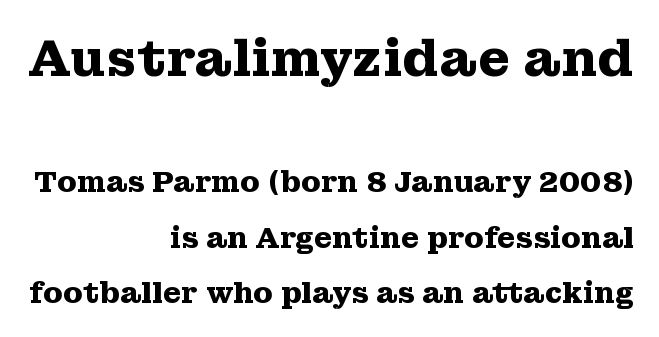
Q: Is the text bold? A: Yes.
Q: Is the text italic (slanted)? A: No, it is upright.
Q: Is the typeface a serif or a sans-serif typeface? A: Serif.
Q: Is the text underlined? A: No.
Q: How is the paragraph aligned? A: Right-aligned.
Q: Is the spacing between letters normal or unusually wide? A: Normal.
Q: Is the spacing between lines tight, normal or loose? A: Loose.
Q: Which block of text is set in a larger size, the first (top) or the second (bottom)? A: The first (top) one.
Q: Width (condensed, normal, or wide)? A: Wide.
Q: Stroke contrast? A: Medium.
Q: x-height? A: Medium.
Q: Monospaced? A: No.
